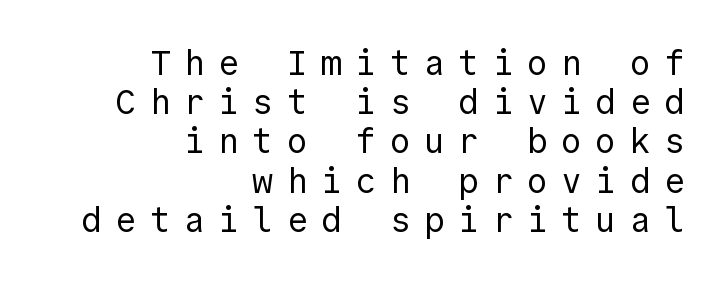
Descenders hang freely into open space. Short and long lines alike share a common ending point at right. The letters are spread apart with noticeably loose tracking. To sum up the face: it is a sans, with no serifs.
